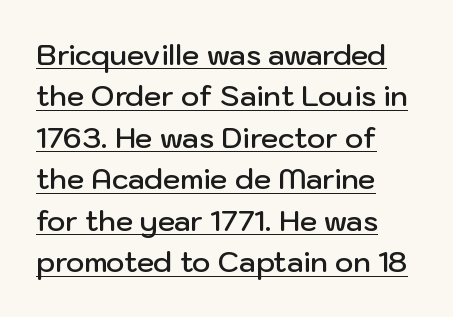
{"serif": "no", "italic": "no", "bold": "semi", "weight": "semibold", "width": "normal", "stroke_contrast": "low", "x_height": "medium", "monospaced": "no", "underline": "yes", "align": "left", "line_spacing": "normal", "line_spacing_ratio": 1.48, "letter_spacing": "normal", "letter_spacing_em": 0.0, "glyph_px": 28}
